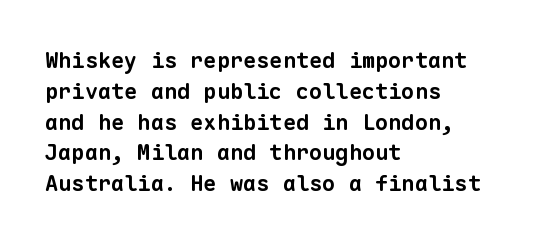
{"bold": "yes", "underline": "no", "align": "left", "line_spacing": "normal", "line_spacing_ratio": 1.4, "letter_spacing": "normal", "letter_spacing_em": 0.0, "glyph_px": 22}
